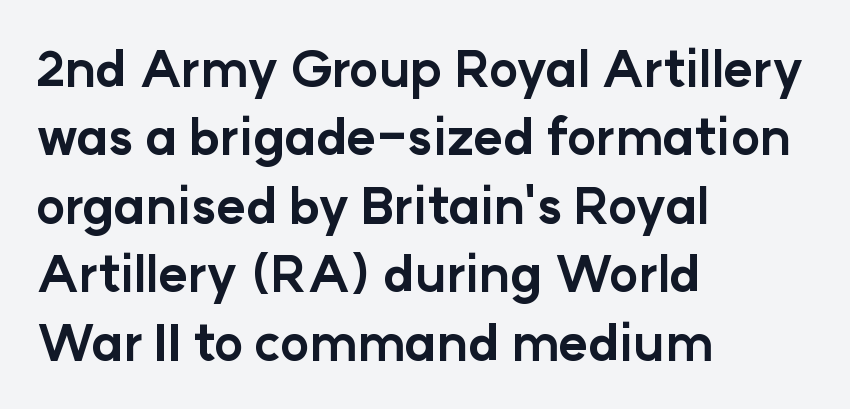
{"serif": "no", "italic": "no", "bold": "yes", "weight": "bold", "width": "normal", "stroke_contrast": "low", "x_height": "medium", "monospaced": "no", "underline": "no", "align": "left", "line_spacing": "normal", "line_spacing_ratio": 1.37, "letter_spacing": "normal", "letter_spacing_em": 0.0, "glyph_px": 50}
